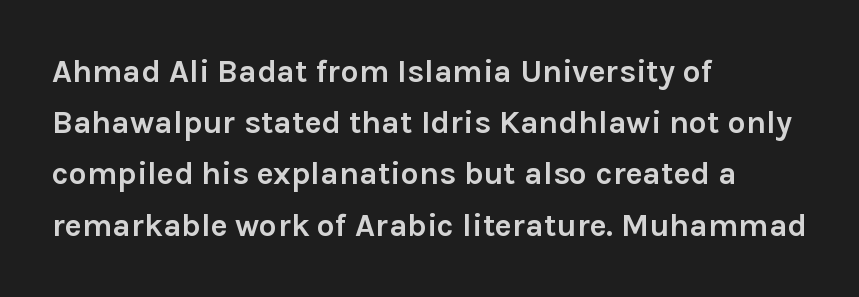
The font's upright variant was chosen for this text. Descenders hang freely into open space. The glyphs in this specimen are sans serif. Horizontal alignment here is leftward, the default for most running prose.
